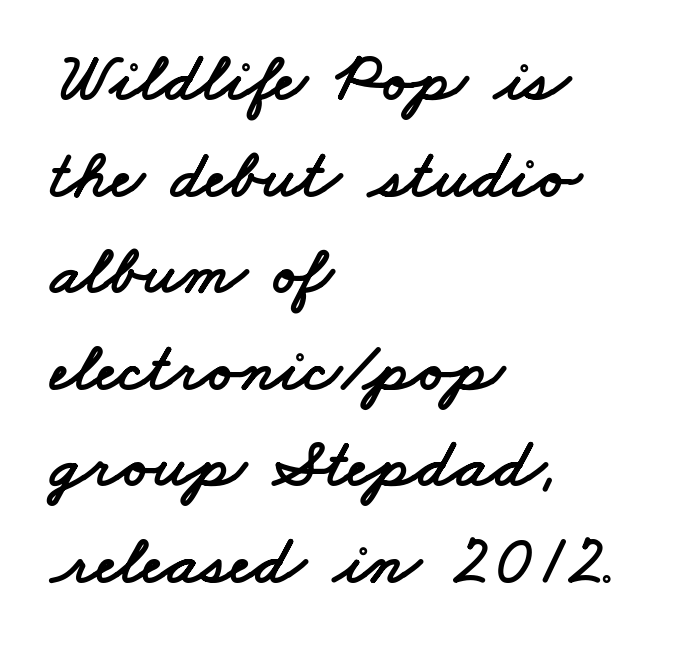
Q: Is the typeface a serif or a sans-serif typeface? A: Sans-serif.
Q: Is the text underlined? A: No.
Q: How is the paragraph aligned? A: Left-aligned.
Q: Is the spacing between letters normal or unusually wide? A: Normal.
Q: Is the spacing between lines tight, normal or loose? A: Normal.
Q: Width (condensed, normal, or wide)? A: Wide.
Q: Stroke contrast? A: Low.
Q: x-height? A: Small.
Q: Monospaced? A: No.
